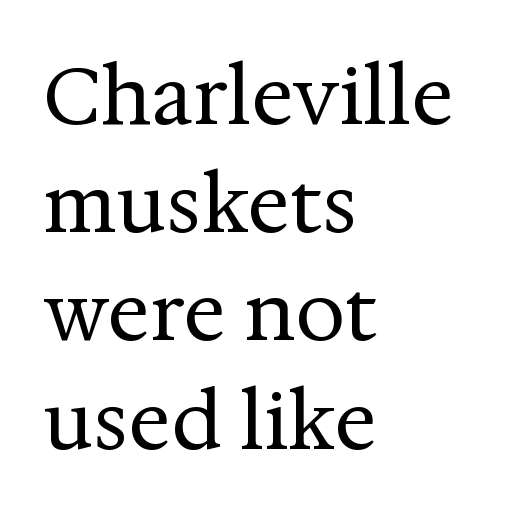
{"serif": "yes", "italic": "no", "bold": "no", "weight": "regular", "width": "normal", "stroke_contrast": "medium", "x_height": "medium", "monospaced": "no", "underline": "no", "align": "left", "line_spacing": "normal", "line_spacing_ratio": 1.37, "letter_spacing": "normal", "letter_spacing_em": 0.0, "glyph_px": 79}
